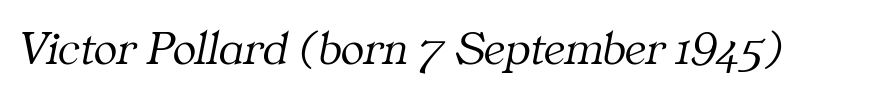
The image shows 49 px light serif type, italic (leaning right); set normal letter spacing, not underlined; medium stroke contrast and a medium x-height.
